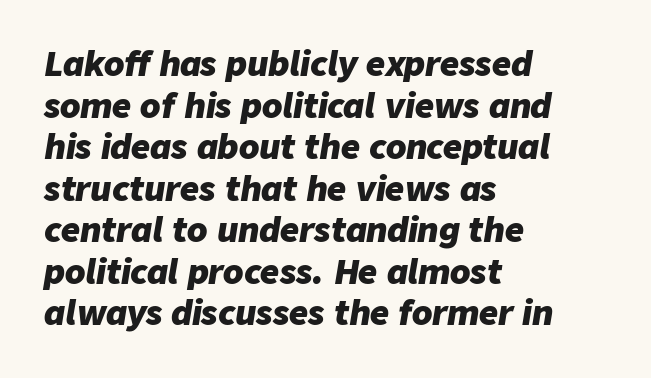
Between one letter and the next there's only the usual sliver of space. The passage shown is not underscored anywhere. The space between consecutive lines is moderate. The rendering uses a bold face; every stroke is thick and dark. This sample uses an oblique cut, with every glyph tilted off the vertical. The text block is weighted toward the left margin, trailing off unevenly rightward.
